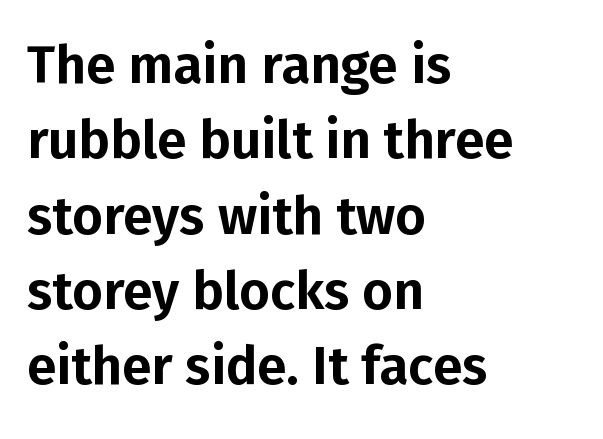
Q: Is the text italic (slanted)? A: No, it is upright.
Q: Is the typeface a serif or a sans-serif typeface? A: Sans-serif.
Q: Is the text underlined? A: No.
Q: How is the paragraph aligned? A: Left-aligned.
Q: Is the spacing between letters normal or unusually wide? A: Normal.
Q: Is the spacing between lines tight, normal or loose? A: Normal.
Q: Width (condensed, normal, or wide)? A: Normal.
Q: Stroke contrast? A: Low.
Q: x-height? A: Medium.
Q: Monospaced? A: No.
